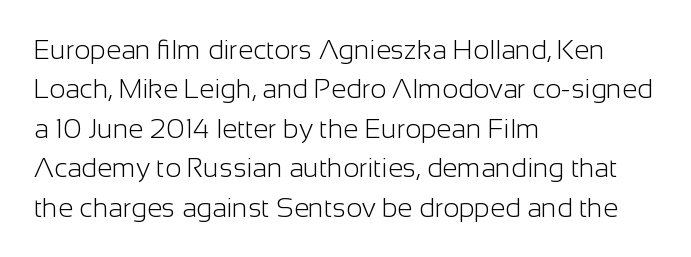
Q: Is the text bold? A: No.
Q: Is the text italic (slanted)? A: No, it is upright.
Q: Is the text underlined? A: No.
Q: How is the paragraph aligned? A: Left-aligned.
Q: Is the spacing between letters normal or unusually wide? A: Normal.
Q: Is the spacing between lines tight, normal or loose? A: Normal.
